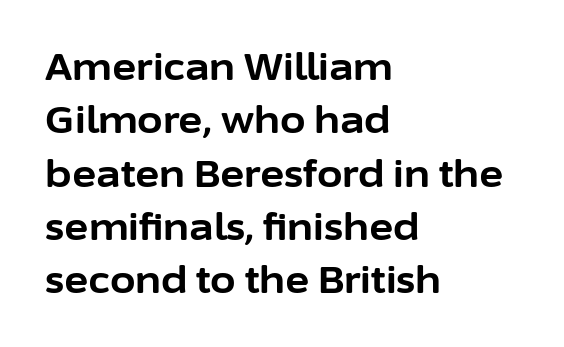
{"serif": "no", "italic": "no", "bold": "yes", "weight": "bold", "width": "normal", "stroke_contrast": "low", "x_height": "medium", "monospaced": "no", "underline": "no", "align": "left", "line_spacing": "normal", "line_spacing_ratio": 1.44, "letter_spacing": "normal", "letter_spacing_em": 0.0, "glyph_px": 37}
